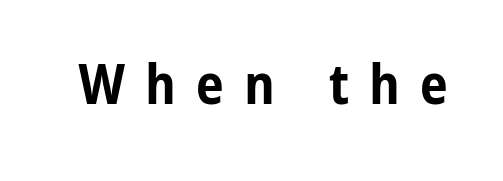
The letters are spread apart with noticeably loose tracking. Look at the stroke-to-counter ratio: heavy, a bold. Proportional: the letters do not fall into vertical columns. A bare baseline throughout the passage.
